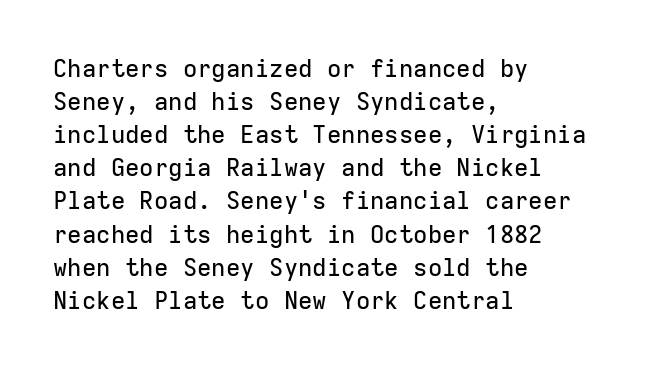
Q: Is the text italic (slanted)? A: No, it is upright.
Q: Is the text underlined? A: No.
Q: How is the paragraph aligned? A: Left-aligned.
Q: Is the spacing between letters normal or unusually wide? A: Normal.
Q: Is the spacing between lines tight, normal or loose? A: Normal.
